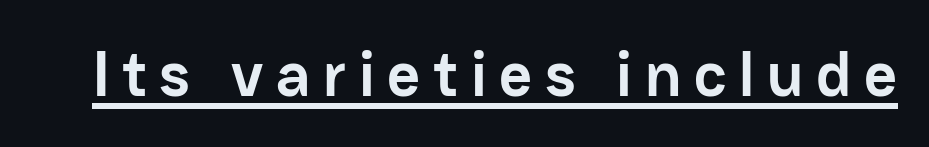
The image shows 64 px semibold sans-serif type, upright; set unusually wide letter spacing (+0.2 em), underlined; low stroke contrast and a medium x-height.
